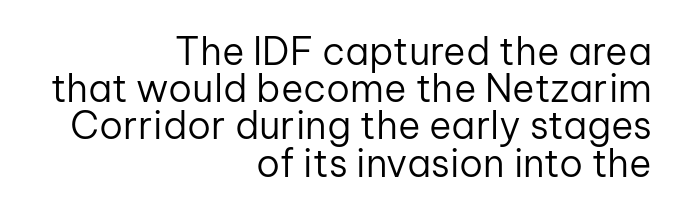
Q: Is the text bold? A: No.
Q: Is the text italic (slanted)? A: No, it is upright.
Q: Is the typeface a serif or a sans-serif typeface? A: Sans-serif.
Q: Is the text underlined? A: No.
Q: How is the paragraph aligned? A: Right-aligned.
Q: Is the spacing between letters normal or unusually wide? A: Normal.
Q: Is the spacing between lines tight, normal or loose? A: Tight.
Q: Width (condensed, normal, or wide)? A: Normal.
Q: Stroke contrast? A: Low.
Q: x-height? A: Medium.
Q: Monospaced? A: No.
